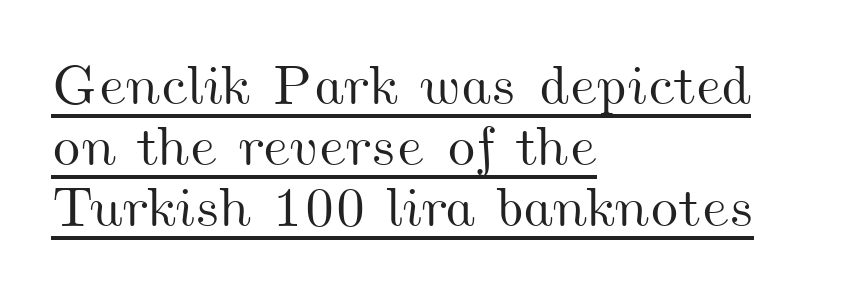
Q: Is the text underlined? A: Yes.
Q: How is the paragraph aligned? A: Left-aligned.
Q: Is the spacing between letters normal or unusually wide? A: Normal.
Q: Is the spacing between lines tight, normal or loose? A: Tight.
Q: Width (condensed, normal, or wide)? A: Wide.
Q: Stroke contrast? A: Medium.
Q: x-height? A: Small.
Q: Monospaced? A: No.
